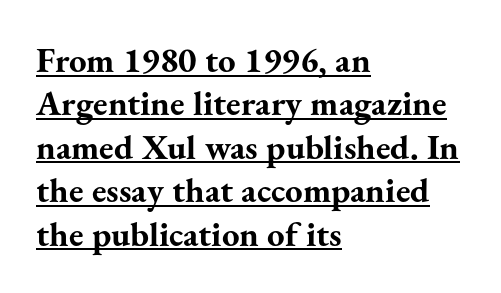
{"serif": "yes", "italic": "no", "bold": "yes", "weight": "bold", "width": "normal", "stroke_contrast": "medium", "x_height": "small", "monospaced": "no", "underline": "yes", "align": "left", "line_spacing_ratio": 1.24, "letter_spacing": "normal", "letter_spacing_em": 0.0, "glyph_px": 35}
